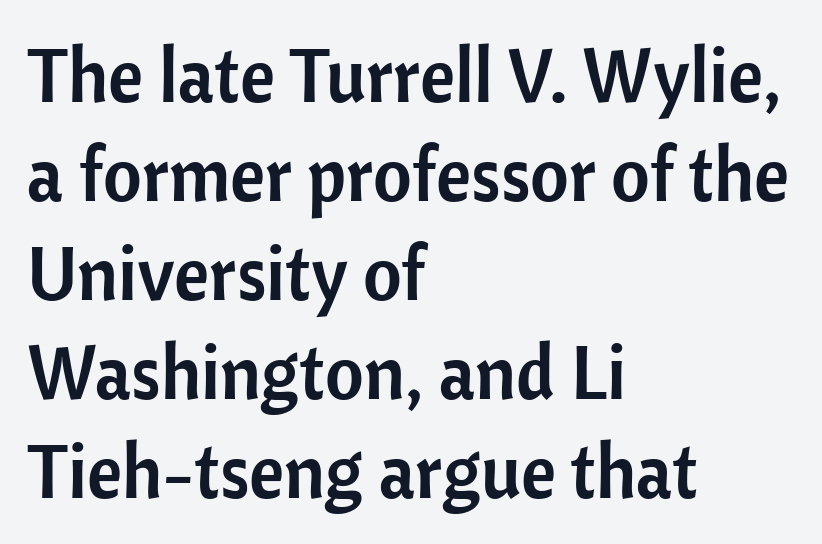
{"serif": "no", "italic": "no", "width": "normal", "stroke_contrast": "low", "x_height": "medium", "monospaced": "no", "underline": "no", "align": "left", "line_spacing": "normal", "line_spacing_ratio": 1.32, "letter_spacing": "normal", "letter_spacing_em": 0.0, "glyph_px": 75}
